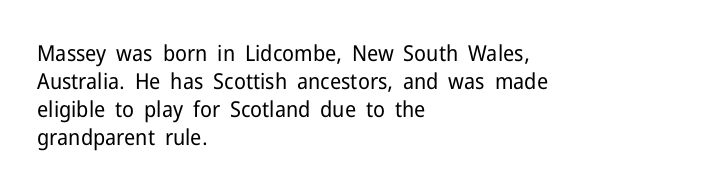
The image shows 22 px text type, upright; set left-aligned, normal line spacing (1.28x), normal letter spacing, not underlined.
